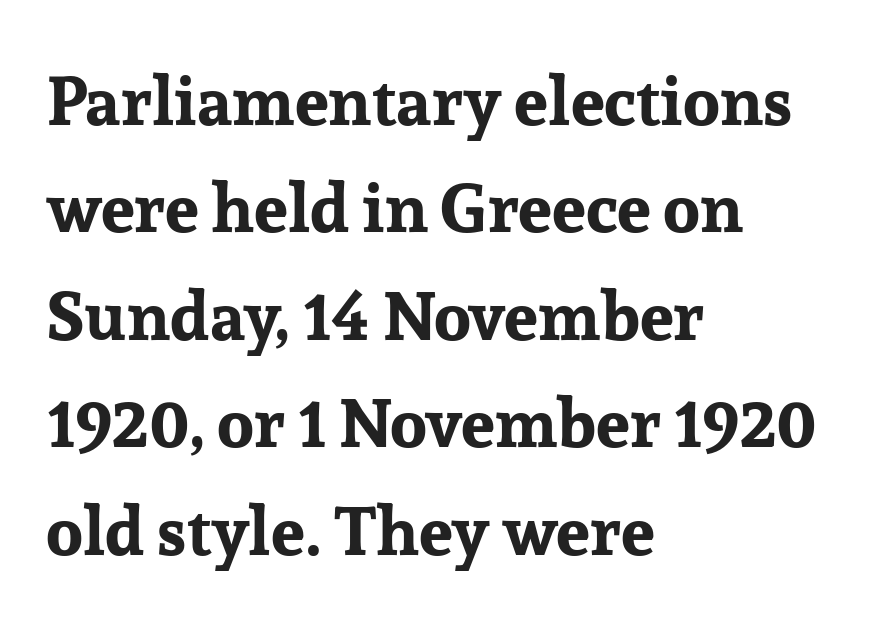
The image shows 68 px bold serif type, upright; set left-aligned, normal line spacing (1.58x), normal letter spacing, not underlined; low stroke contrast and a medium x-height.
